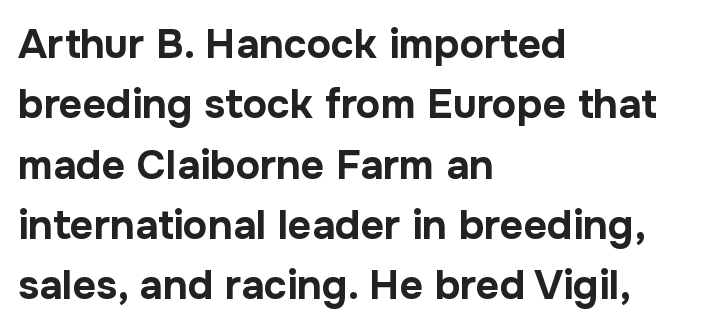
The image shows 41 px bold sans-serif type, upright; set left-aligned, normal line spacing (1.47x), normal letter spacing, not underlined; low stroke contrast and a medium x-height.
